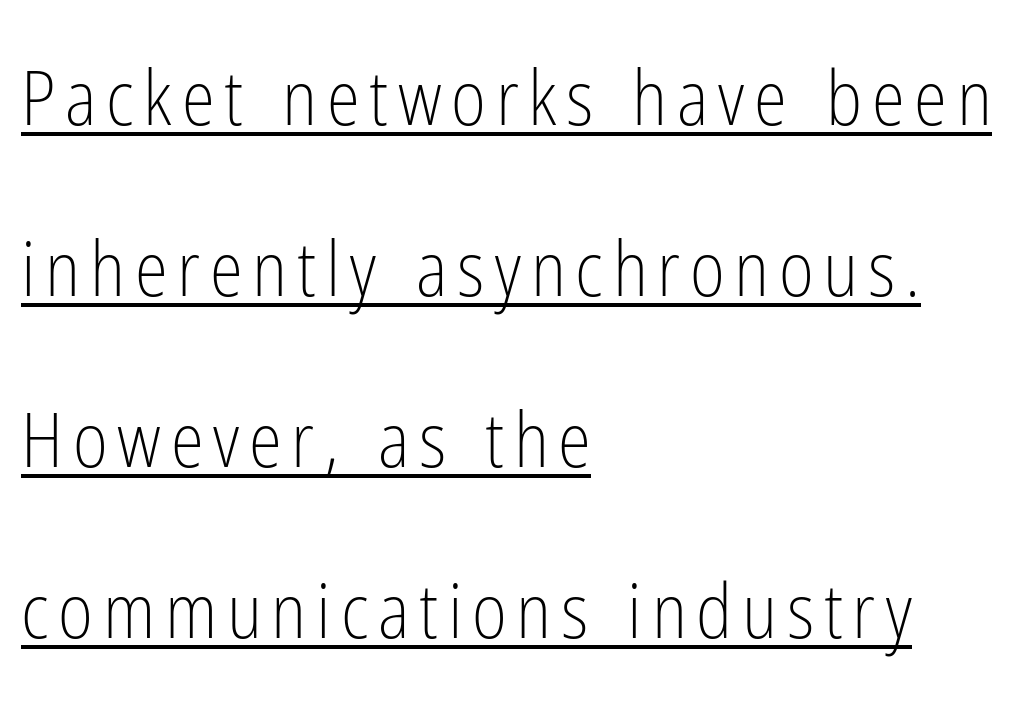
The font is comparable to plain body text, perhaps lighter. The lettering stays uniformly vertical, giving the passage a roman look. Check where the strokes stop: nothing finishes them off — pure sans. The letters advance in unequal steps, a hallmark of proportional type.
